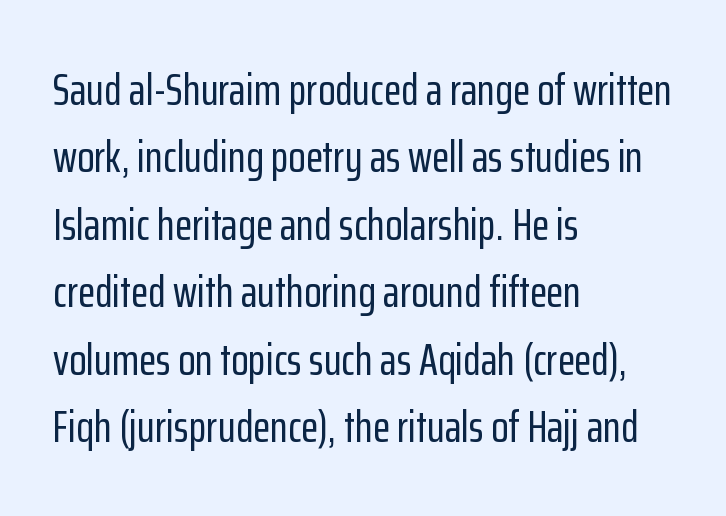
The image shows 45 px condensed sans-serif type, upright; set left-aligned, normal line spacing (1.5x), normal letter spacing, not underlined; low stroke contrast and a medium x-height.
